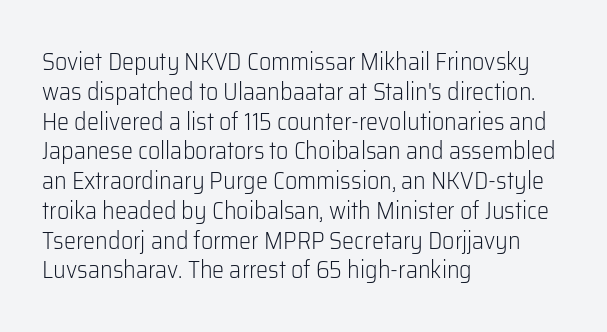
{"italic": "no", "bold": "no", "underline": "no", "align": "left", "line_spacing_ratio": 1.24, "letter_spacing": "normal", "letter_spacing_em": 0.0, "glyph_px": 24}
